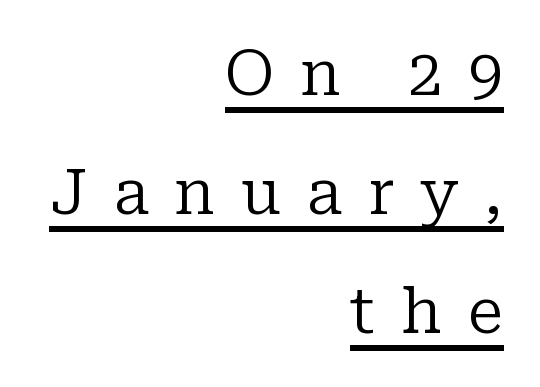
The image shows 62 px regular-weight serif type, upright; set right-aligned, loose line spacing (1.92x), unusually wide letter spacing (+0.41 em), underlined; low stroke contrast and a medium x-height.
